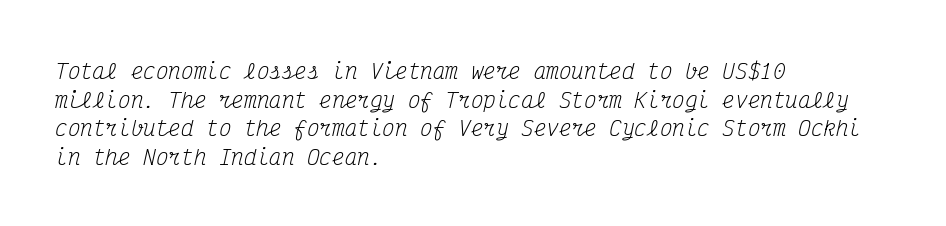
The image shows 21 px text type, italic (leaning right); set left-aligned, normal line spacing (1.36x), normal letter spacing, not underlined.
